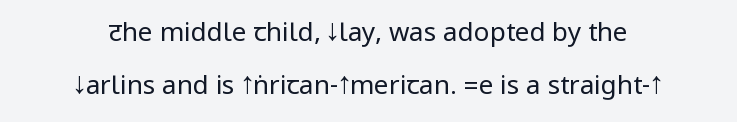
Q: Is the text bold? A: No.
Q: Is the text italic (slanted)? A: No, it is upright.
Q: Is the text underlined? A: No.
Q: How is the paragraph aligned? A: Centered.
Q: Is the spacing between letters normal or unusually wide? A: Normal.
Q: Is the spacing between lines tight, normal or loose? A: Loose.
